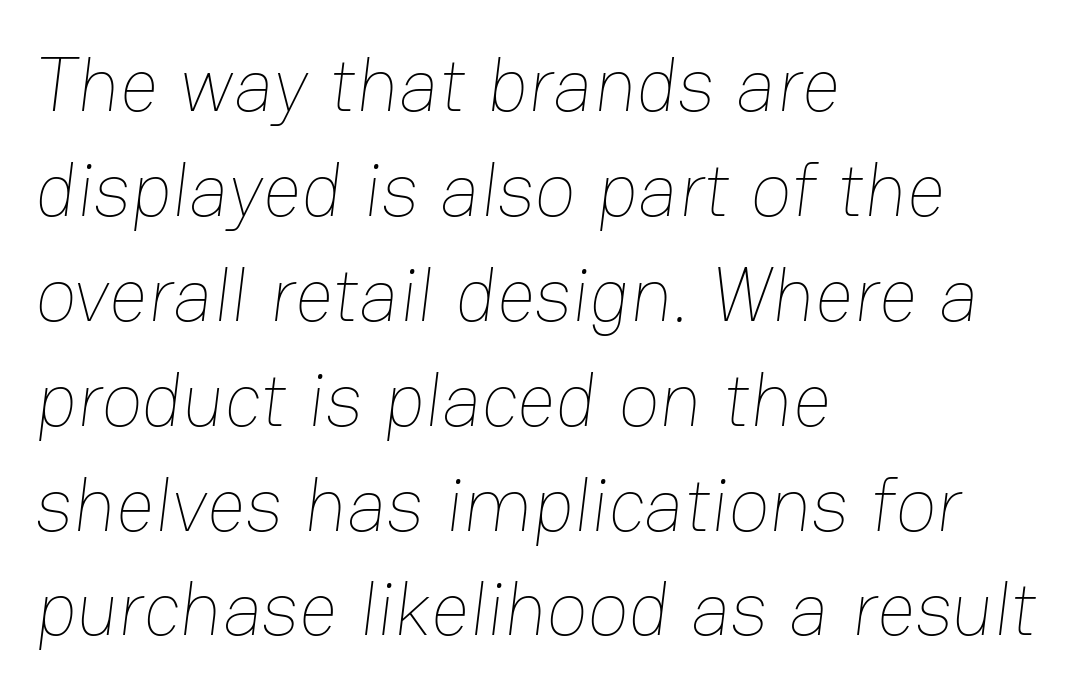
The image shows 76 px thin type; set left-aligned, normal line spacing (1.38x), normal letter spacing, not underlined; low stroke contrast and a medium x-height.
